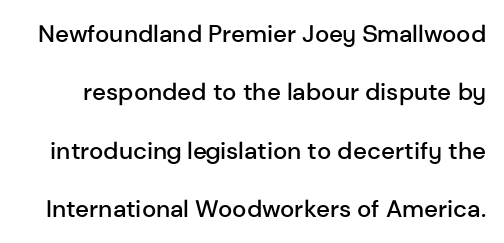
The space beneath each line is pristine and unruled. What stands out about the letter spacing? Nothing — it is the standard amount. In terms of posture, this sample is upright. Honestly, the rows look like they've been pulled way apart. The sample has been set in demibold, a notch under bold.
